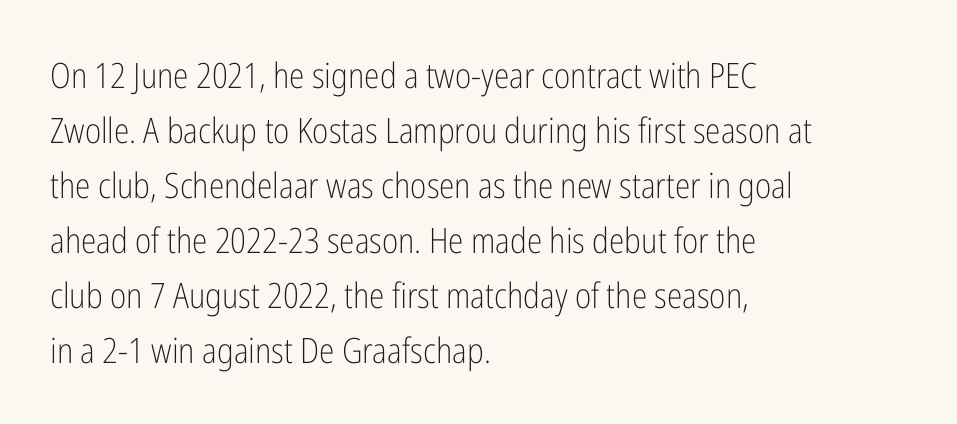
The image shows 35 px light, condensed sans-serif type, upright; set left-aligned, normal line spacing (1.57x), normal letter spacing, not underlined; low stroke contrast and a medium x-height.
